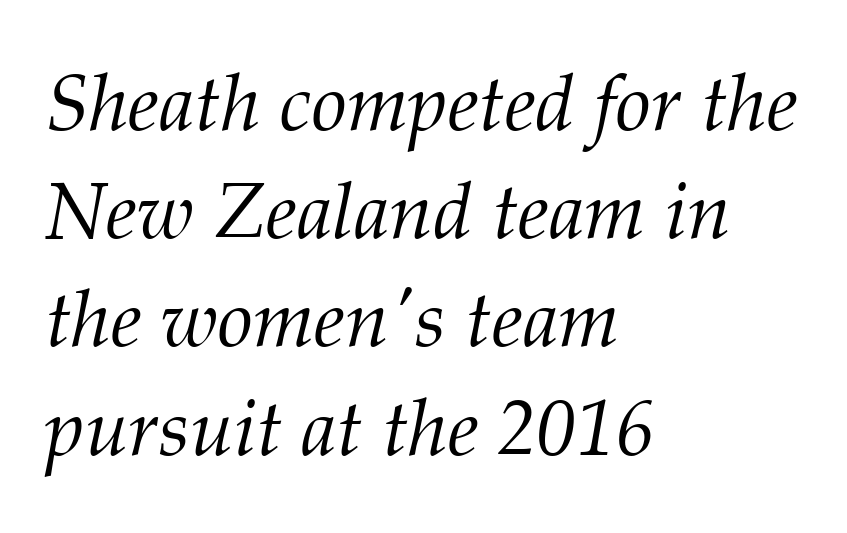
The rendering uses natural spacing where letterforms have individual widths. Decoration check: the copy has no underline. In terms of leading, this rendering sits right in the middle. Yep, that's italic — everything's leaning. Tracking value appears to be zero — textbook default spacing.
